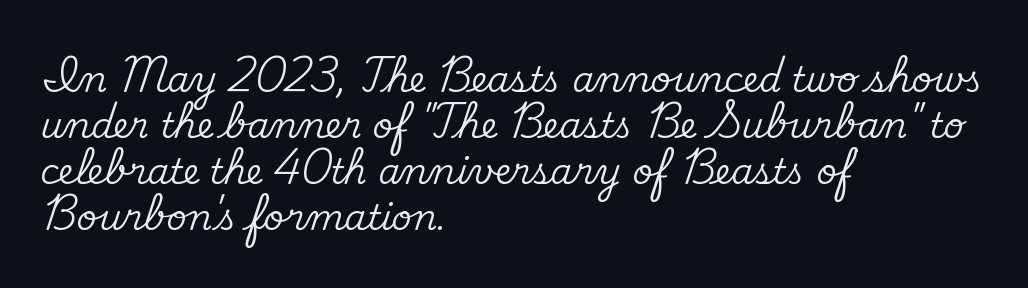
Q: Is the text italic (slanted)? A: Yes.
Q: Is the text underlined? A: No.
Q: How is the paragraph aligned? A: Left-aligned.
Q: Is the spacing between letters normal or unusually wide? A: Normal.
Q: Is the spacing between lines tight, normal or loose? A: Normal.
Q: Width (condensed, normal, or wide)? A: Normal.
Q: Stroke contrast? A: Medium.
Q: x-height? A: Small.
Q: Monospaced? A: No.
